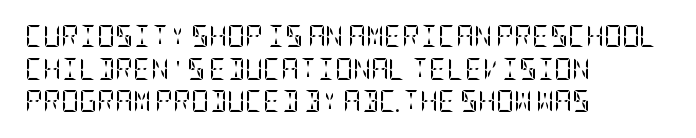
{"italic": "no", "bold": "no", "underline": "no", "align": "left", "line_spacing": "normal", "line_spacing_ratio": 1.48, "letter_spacing": "normal", "letter_spacing_em": 0.0, "glyph_px": 22}
